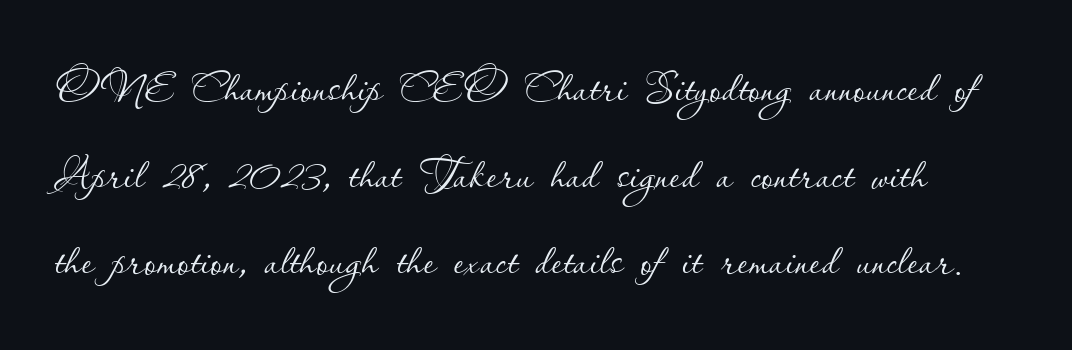
The face used here is rendered with its standard letterfit. Line spacing here is normal. This rendering features lettering with no underline. Think of a printed novel: that variable character pitch is what you see here.
